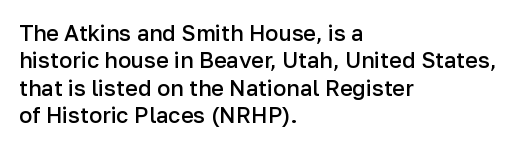
The image shows 22 px text type, upright; set left-aligned, normal line spacing (1.25x), normal letter spacing, not underlined.
